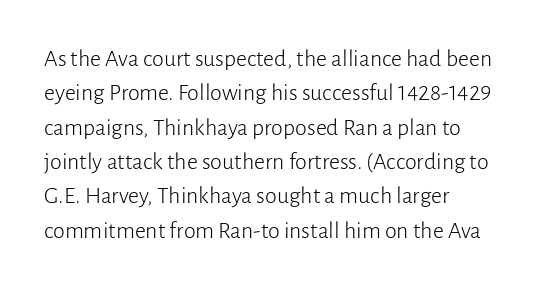
The image shows 24 px text type, upright; set left-aligned, normal line spacing (1.43x), normal letter spacing, not underlined.
